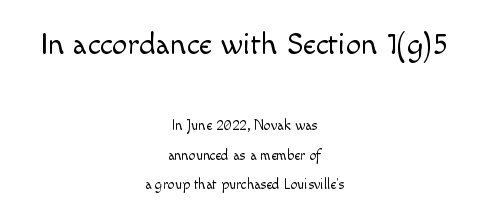
Q: Is the text bold? A: No.
Q: Is the text italic (slanted)? A: No, it is upright.
Q: Is the typeface a serif or a sans-serif typeface? A: Sans-serif.
Q: Is the text underlined? A: No.
Q: How is the paragraph aligned? A: Centered.
Q: Is the spacing between letters normal or unusually wide? A: Normal.
Q: Is the spacing between lines tight, normal or loose? A: Loose.
Q: Which block of text is set in a larger size, the first (top) or the second (bottom)? A: The first (top) one.
Q: Width (condensed, normal, or wide)? A: Normal.
Q: x-height? A: Small.
Q: Monospaced? A: No.
